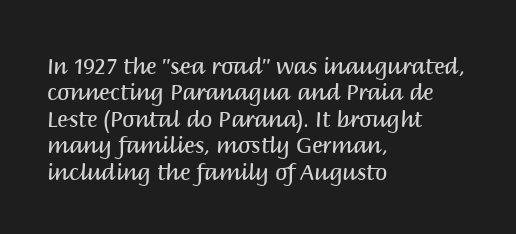
{"bold": "no", "underline": "no", "align": "left", "line_spacing_ratio": 1.2, "letter_spacing": "normal", "letter_spacing_em": 0.0, "glyph_px": 22}
